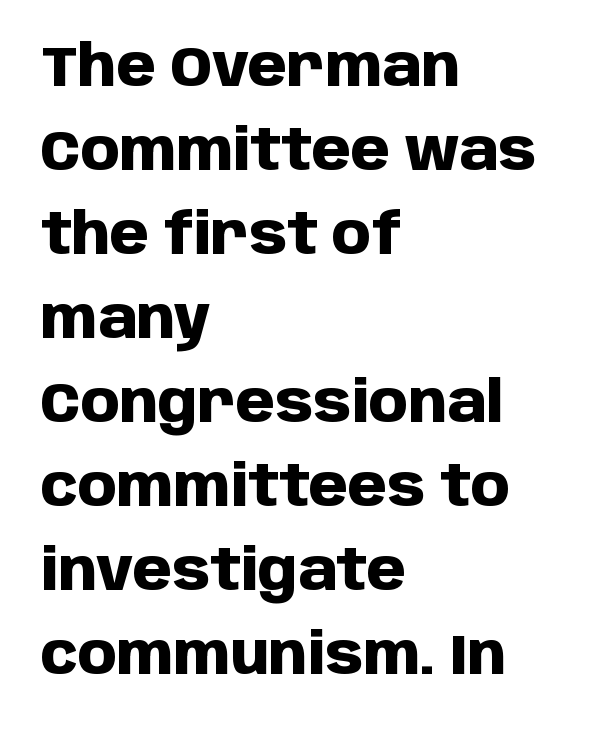
The image shows 56 px heavy sans-serif type, upright; set left-aligned, normal line spacing (1.5x), normal letter spacing, not underlined; low stroke contrast and a large x-height.
